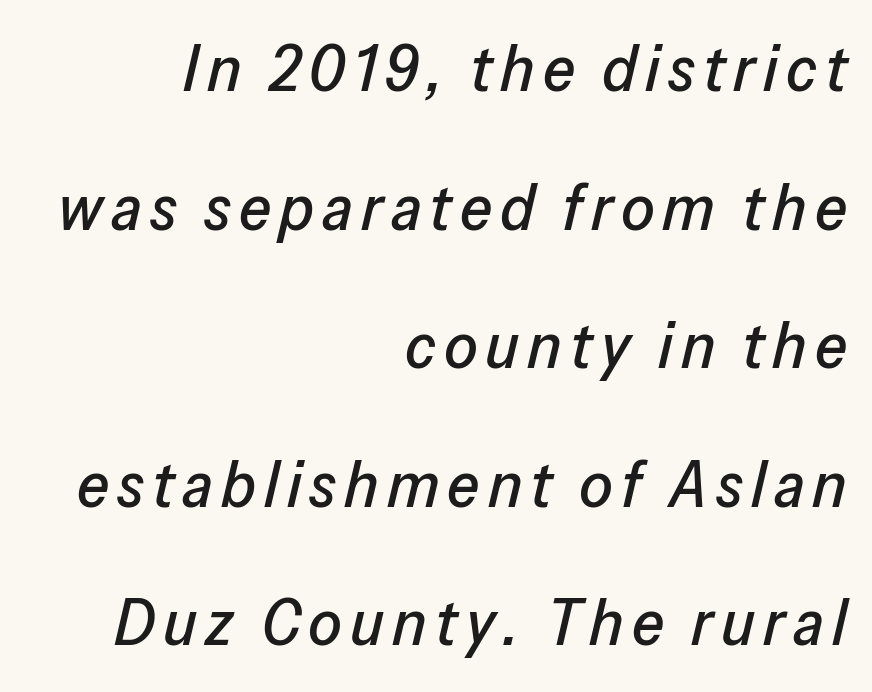
The image shows 66 px text type, italic (leaning right); set right-aligned, loose line spacing (2.1x), not underlined; low stroke contrast and a medium x-height.
